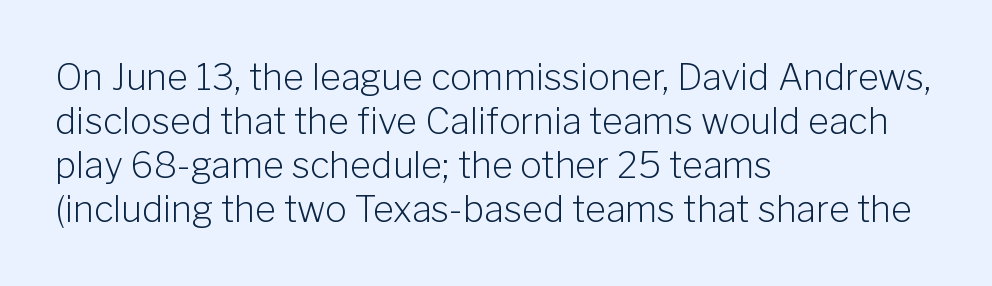
Alignment: flush left. Are there feet on the stems? There aren't — it's a sans. Nope, not italic — everything's standing straight. Heaviness? Minimal to ordinary, like unemphasized prose. Here the designer chose a conventional face with non-uniform glyph widths.
